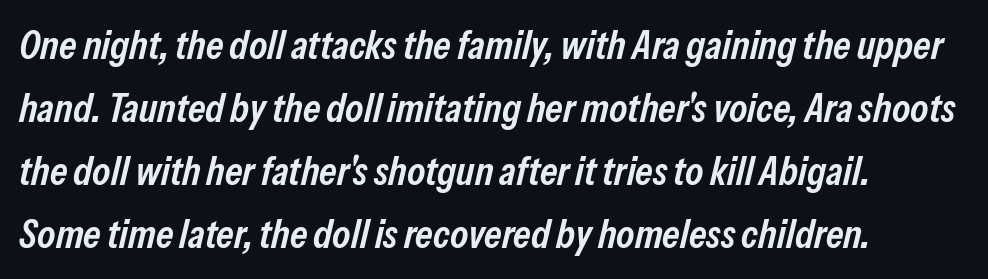
Q: Is the text bold? A: Semi-bold.
Q: Is the text italic (slanted)? A: Yes, it leans right by about 13 degrees.
Q: Is the text underlined? A: No.
Q: How is the paragraph aligned? A: Left-aligned.
Q: Is the spacing between letters normal or unusually wide? A: Normal.
Q: Is the spacing between lines tight, normal or loose? A: Normal.
Q: Width (condensed, normal, or wide)? A: Condensed.
Q: Stroke contrast? A: Low.
Q: x-height? A: Medium.
Q: Monospaced? A: No.
